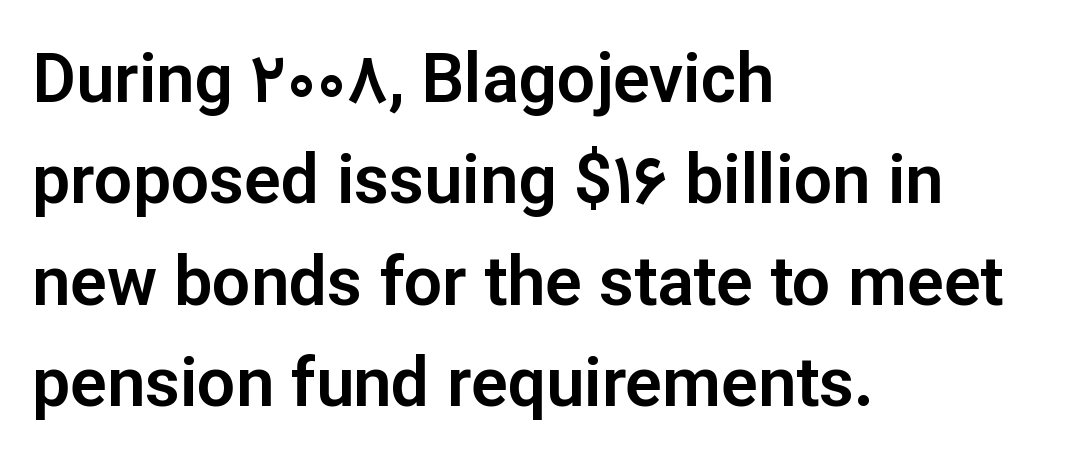
The image shows 68 px sans-serif type, upright; set left-aligned, normal line spacing (1.49x), normal letter spacing, not underlined; low stroke contrast and a medium x-height.
